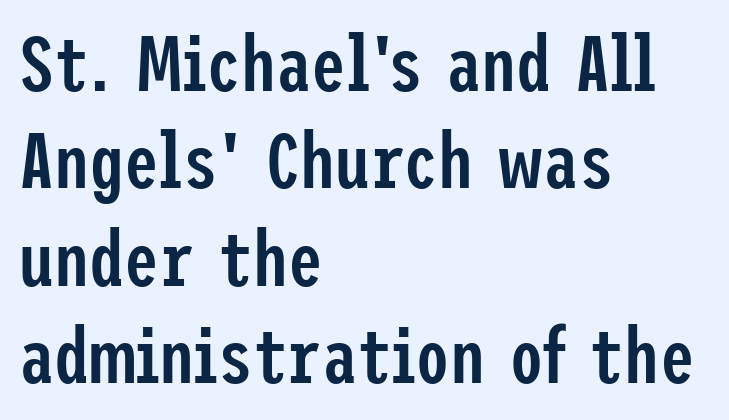
Any mark beneath the type? The region is blank. If you drew a line through each stem, it would be perfectly vertical. Strokes here are thickened, but only to semibold level. Nothing sits at the stroke ends, so this counts as sans-serif. Typeset ragged right — the left edge is the straight one. The rows are spaced the way most documents space them.
